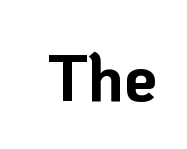
The image shows 67 px bold sans-serif type, upright; set normal letter spacing, not underlined; low stroke contrast and a medium x-height.
